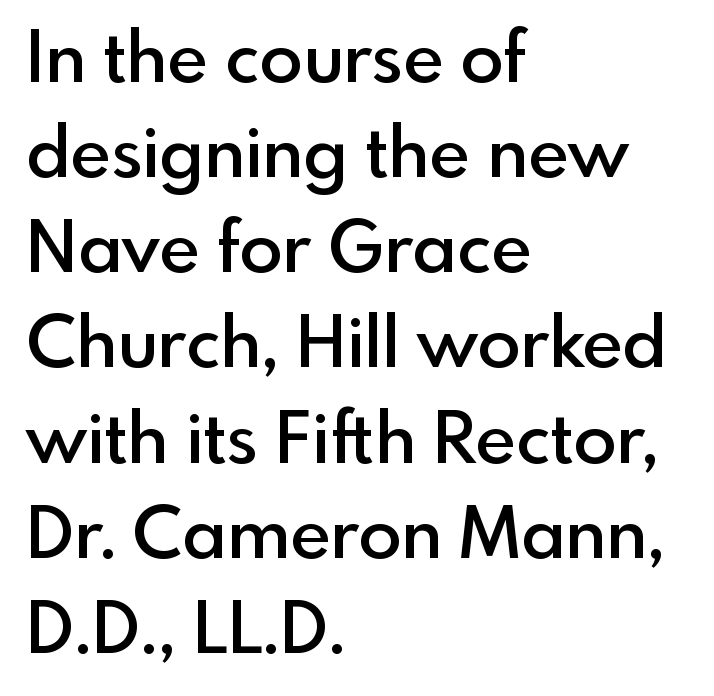
A semibold gives these letters moderate extra thickness, short of bold. Think of a printed novel: that variable character pitch is what you see here. The type sits square on the baseline with zero lean. The rendering keeps characters at their native spacing.
